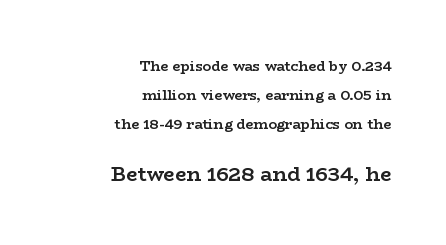
Tall strokes in this sample are plumb rather than angled. The lines in this sample share a right terminus and differ only in where they begin. Standard letterfit; no display-style spreading of the glyphs. Leading is clearly above the norm, producing a sparse column. Set as a true bold cut, around the 700 mark.
